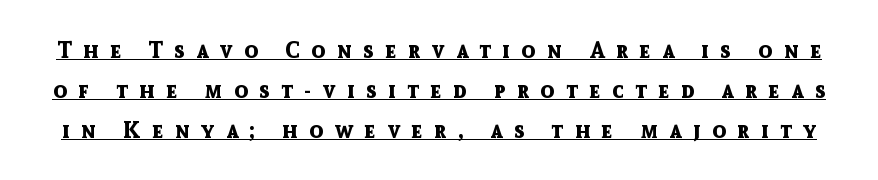
The passage shown is emphatically bold. A continuous stroke trails under the words, as in a hyperlink. The tracking jumps out immediately: characters are airy and widely separated. The axis of the letterforms is exactly vertical.
